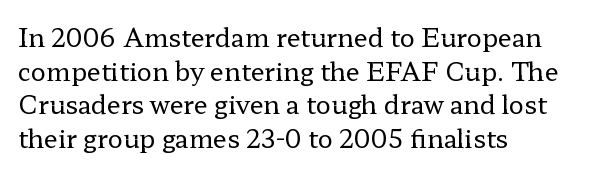
The image shows 25 px text type, upright; set left-aligned, normal line spacing (1.35x), normal letter spacing, not underlined.
